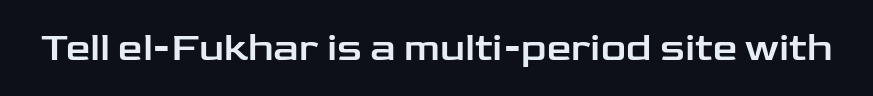
The image shows 39 px wide sans-serif type, upright; set normal letter spacing, not underlined; low stroke contrast and a medium x-height.
